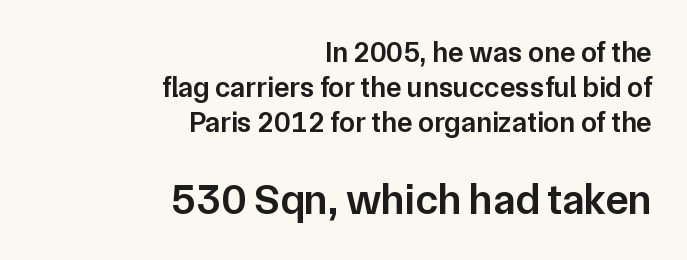
The image shows 43 px semibold sans-serif type, upright; set right-aligned, line spacing 1.2x, normal letter spacing, not underlined; the second (bottom) block is 1.48x larger; low stroke contrast and a medium x-height.
